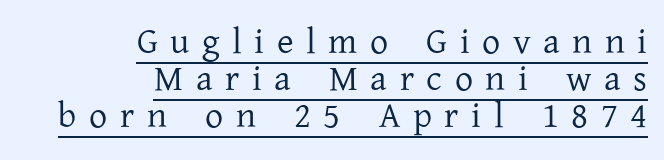
The image shows 36 px regular-weight serif type, upright; set right-aligned, tight line spacing (1.03x), unusually wide letter spacing (+0.35 em), underlined; low stroke contrast and a medium x-height.
